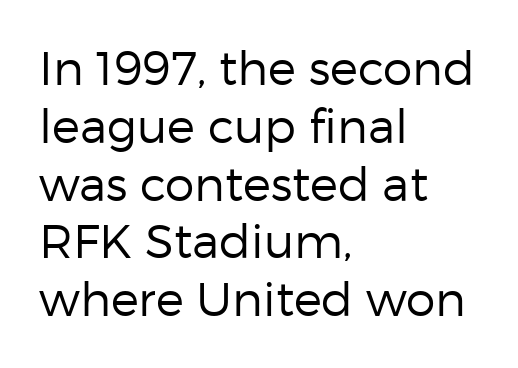
{"serif": "no", "italic": "no", "bold": "no", "weight": "regular", "width": "normal", "stroke_contrast": "low", "x_height": "medium", "monospaced": "no", "underline": "no", "align": "left", "line_spacing_ratio": 1.23, "letter_spacing": "normal", "letter_spacing_em": 0.0, "glyph_px": 47}
